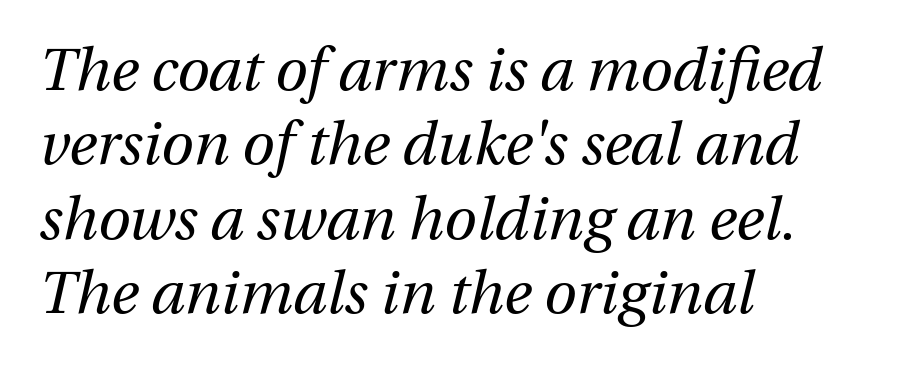
The space directly below the letters is spotless. This sample is left-justified, so line endings fall wherever the words run out. The passage shown leans; its letterforms are oblique. Weight: in the light-to-regular range.
